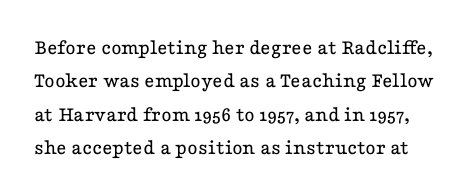
The image shows 22 px text type, upright; set normal line spacing (1.52x), normal letter spacing, not underlined.
